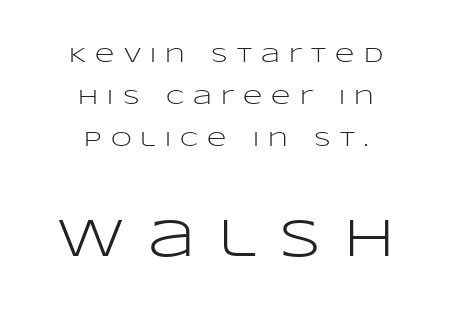
{"serif": "no", "italic": "no", "bold": "no", "weight": "light", "width": "wide", "stroke_contrast": "low", "x_height": "large", "monospaced": "no", "underline": "no", "align": "center", "line_spacing": "loose", "line_spacing_ratio": 2.01, "letter_spacing": "wide", "letter_spacing_em": 0.44, "larger_block": "second", "size_ratio": 2.52, "glyph_px": 53}
